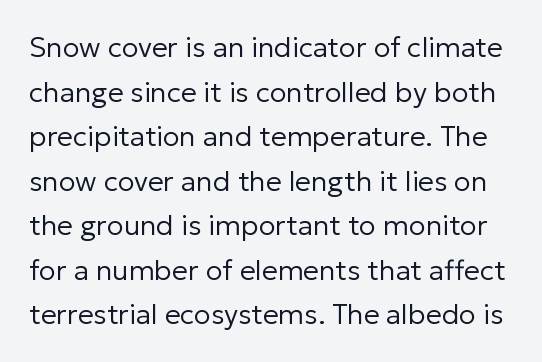
{"serif": "no", "italic": "no", "bold": "no", "weight": "regular", "width": "normal", "stroke_contrast": "low", "x_height": "medium", "monospaced": "no", "underline": "no", "line_spacing": "normal", "line_spacing_ratio": 1.59, "letter_spacing": "normal", "letter_spacing_em": 0.0, "glyph_px": 28}
